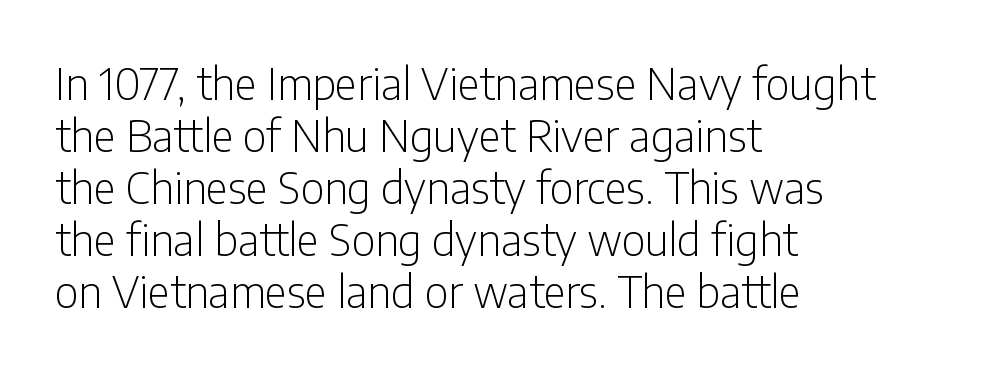
{"serif": "no", "italic": "no", "bold": "no", "weight": "light", "width": "condensed", "stroke_contrast": "low", "x_height": "medium", "monospaced": "no", "underline": "no", "align": "left", "line_spacing_ratio": 1.21, "letter_spacing": "normal", "letter_spacing_em": 0.0, "glyph_px": 43}
